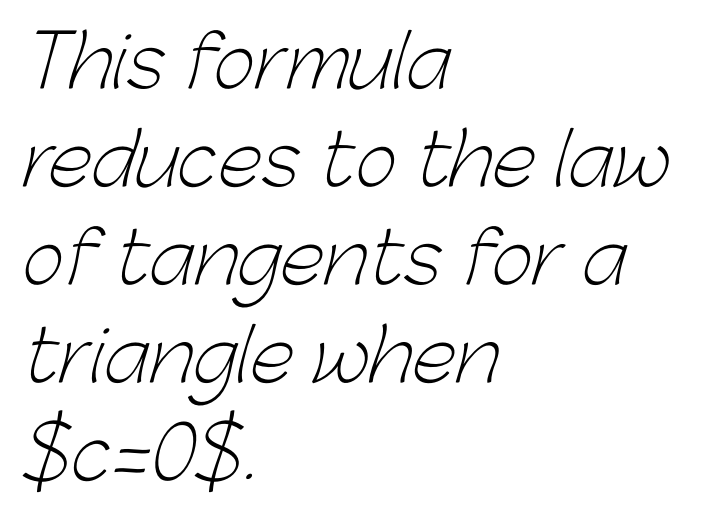
This sample uses plain, unmodified letter spacing. The face used here is proportionally spaced, like ordinary book or web type. The line-height multiplier appears to be the usual default. Every row of glyphs begins at an identical x-position on the left. The strip under each line holds only bare page.
